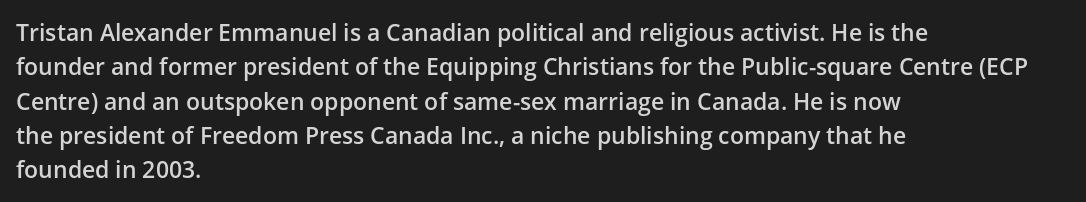
Q: Is the text bold? A: Semi-bold.
Q: Is the text italic (slanted)? A: No, it is upright.
Q: Is the text underlined? A: No.
Q: How is the paragraph aligned? A: Left-aligned.
Q: Is the spacing between letters normal or unusually wide? A: Normal.
Q: Is the spacing between lines tight, normal or loose? A: Normal.
